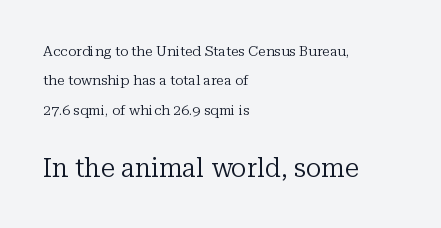
{"italic": "no", "bold": "no", "underline": "no", "align": "left", "line_spacing": "loose", "line_spacing_ratio": 2.1, "letter_spacing": "normal", "letter_spacing_em": 0.0, "larger_block": "second", "size_ratio": 1.86, "glyph_px": 26}
